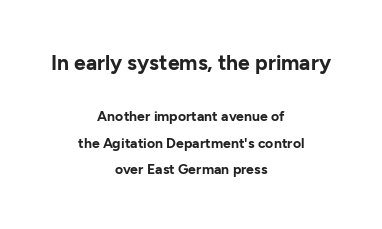
The image shows 21 px bold type, upright; set centered, loose line spacing (1.91x), normal letter spacing, not underlined; the first (top) block is 1.5x larger.
